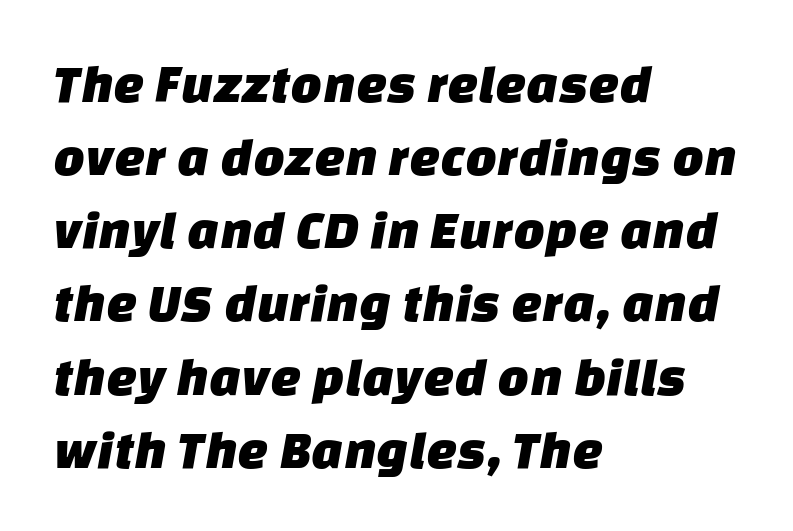
{"serif": "no", "width": "normal", "stroke_contrast": "low", "x_height": "large", "monospaced": "no", "underline": "no", "align": "left", "line_spacing": "normal", "line_spacing_ratio": 1.33, "letter_spacing": "normal", "letter_spacing_em": 0.0, "glyph_px": 55}
